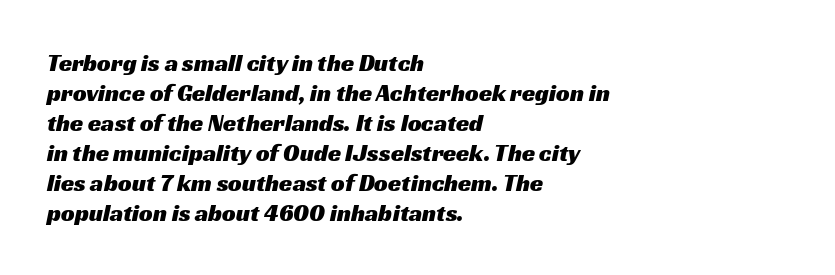
Q: Is the text underlined? A: No.
Q: How is the paragraph aligned? A: Left-aligned.
Q: Is the spacing between letters normal or unusually wide? A: Normal.
Q: Is the spacing between lines tight, normal or loose? A: Normal.
